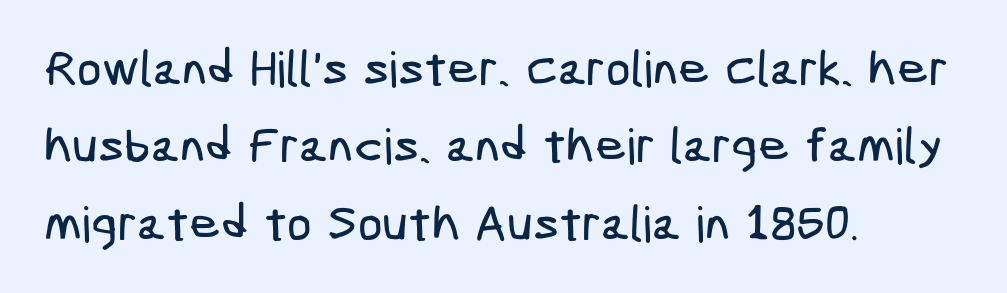
The image shows 49 px condensed sans-serif type; set left-aligned, normal line spacing (1.58x), normal letter spacing, not underlined; low stroke contrast and a medium x-height.
